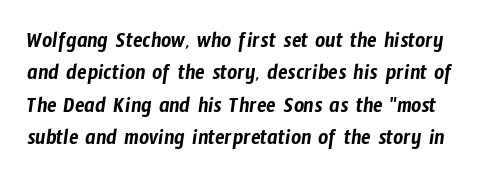
The image shows 22 px text type; set normal line spacing (1.47x), normal letter spacing, not underlined.
